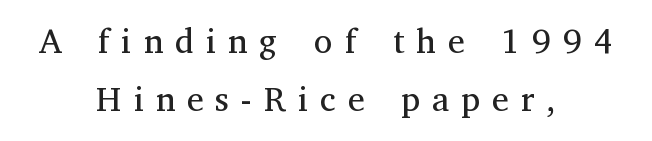
The image shows 34 px regular-weight serif type, upright; set centered, normal line spacing (1.7x), unusually wide letter spacing (+0.35 em), not underlined; medium stroke contrast and a medium x-height.
